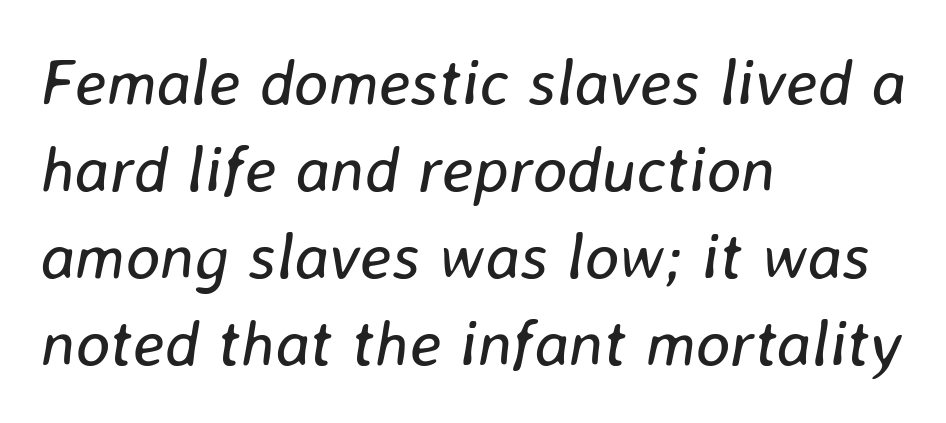
The designer left line spacing at the default. Proportional: the letters do not fall into vertical columns. The space directly below the letters is spotless. Vertical stems look standard width or narrower in stroke.
